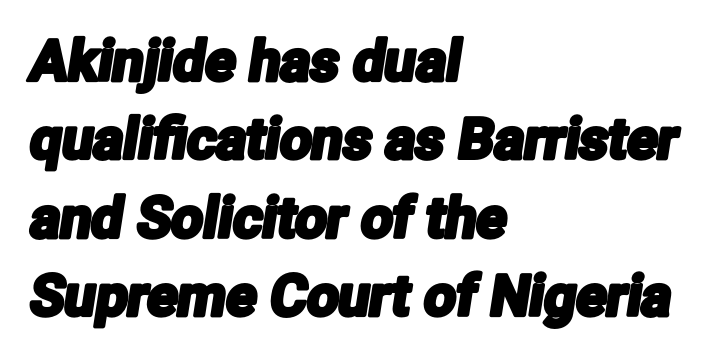
Q: Is the typeface a serif or a sans-serif typeface? A: Sans-serif.
Q: Is the text underlined? A: No.
Q: How is the paragraph aligned? A: Left-aligned.
Q: Is the spacing between letters normal or unusually wide? A: Normal.
Q: Is the spacing between lines tight, normal or loose? A: Normal.
Q: Width (condensed, normal, or wide)? A: Condensed.
Q: Stroke contrast? A: Low.
Q: x-height? A: Medium.
Q: Monospaced? A: No.
